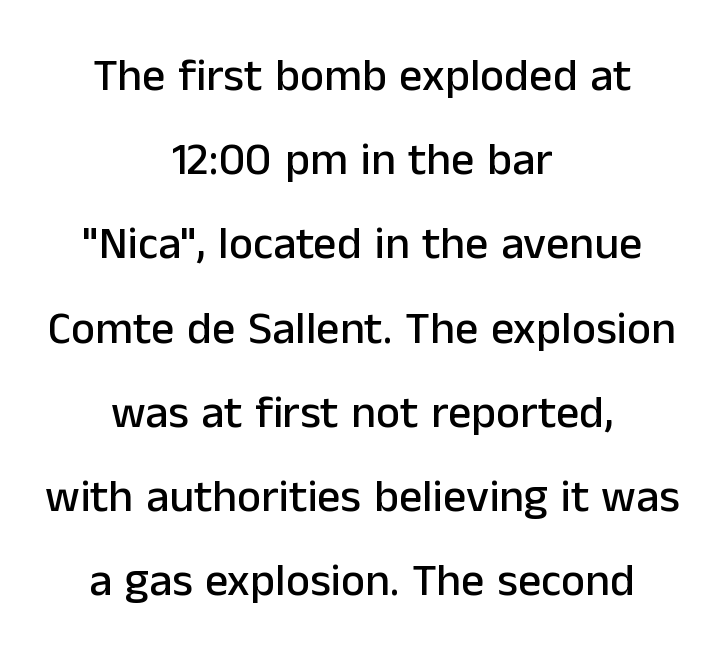
Font category for this specimen: sans-serif. The letters advance in unequal steps, a hallmark of proportional type. This sample uses an upright cut, with every glyph sitting square on the baseline. The compositor balanced each line on the midline.
